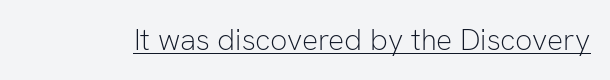
You can tell from the bare stems that sans-serif type was used. Does extra space separate the letters? No, they use regular spacing. Posture: upright roman. Compared with a typical body face, this is equally light or lighter still. Proportional: the letters do not fall into vertical columns.
